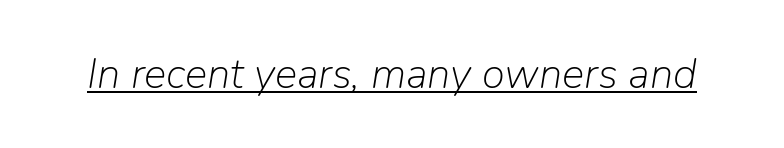
The image shows 42 px light type, italic (leaning right); set normal letter spacing, underlined; low stroke contrast and a medium x-height.
